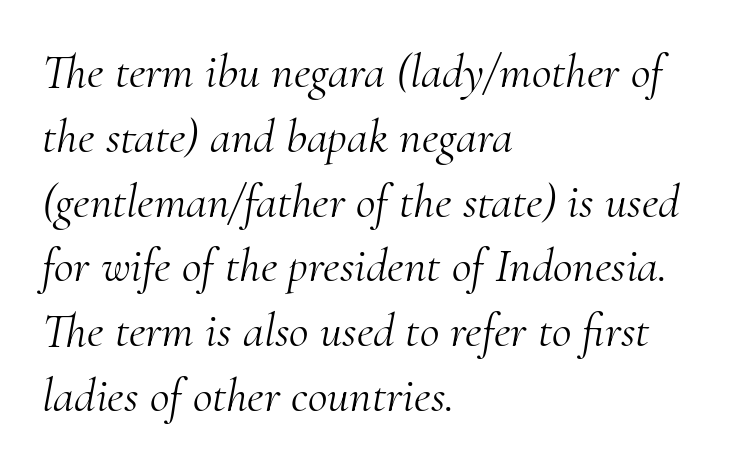
The image shows 48 px light serif type, italic (leaning right); set left-aligned, normal line spacing (1.35x), normal letter spacing, not underlined; medium stroke contrast and a small x-height.
